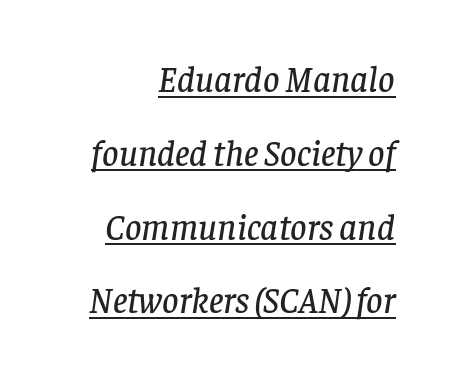
Q: Is the text italic (slanted)? A: Yes, it leans right by about 8 degrees.
Q: Is the typeface a serif or a sans-serif typeface? A: Serif.
Q: Is the text underlined? A: Yes.
Q: How is the paragraph aligned? A: Right-aligned.
Q: Is the spacing between letters normal or unusually wide? A: Normal.
Q: Is the spacing between lines tight, normal or loose? A: Loose.
Q: Width (condensed, normal, or wide)? A: Normal.
Q: Stroke contrast? A: Low.
Q: x-height? A: Large.
Q: Monospaced? A: No.
